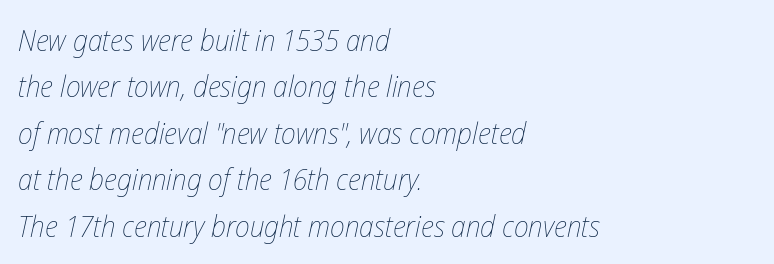
Q: Is the text bold? A: No.
Q: Is the text italic (slanted)? A: Yes, it leans right by about 12 degrees.
Q: Is the text underlined? A: No.
Q: How is the paragraph aligned? A: Left-aligned.
Q: Is the spacing between letters normal or unusually wide? A: Normal.
Q: Is the spacing between lines tight, normal or loose? A: Normal.
Q: Width (condensed, normal, or wide)? A: Condensed.
Q: Stroke contrast? A: Low.
Q: x-height? A: Medium.
Q: Monospaced? A: No.
